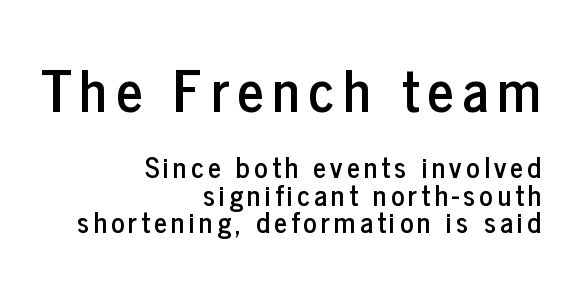
Q: Is the text italic (slanted)? A: No, it is upright.
Q: Is the typeface a serif or a sans-serif typeface? A: Sans-serif.
Q: Is the text underlined? A: No.
Q: How is the paragraph aligned? A: Right-aligned.
Q: Is the spacing between lines tight, normal or loose? A: Tight.
Q: Which block of text is set in a larger size, the first (top) or the second (bottom)? A: The first (top) one.
Q: Width (condensed, normal, or wide)? A: Condensed.
Q: Stroke contrast? A: Low.
Q: x-height? A: Medium.
Q: Monospaced? A: No.
